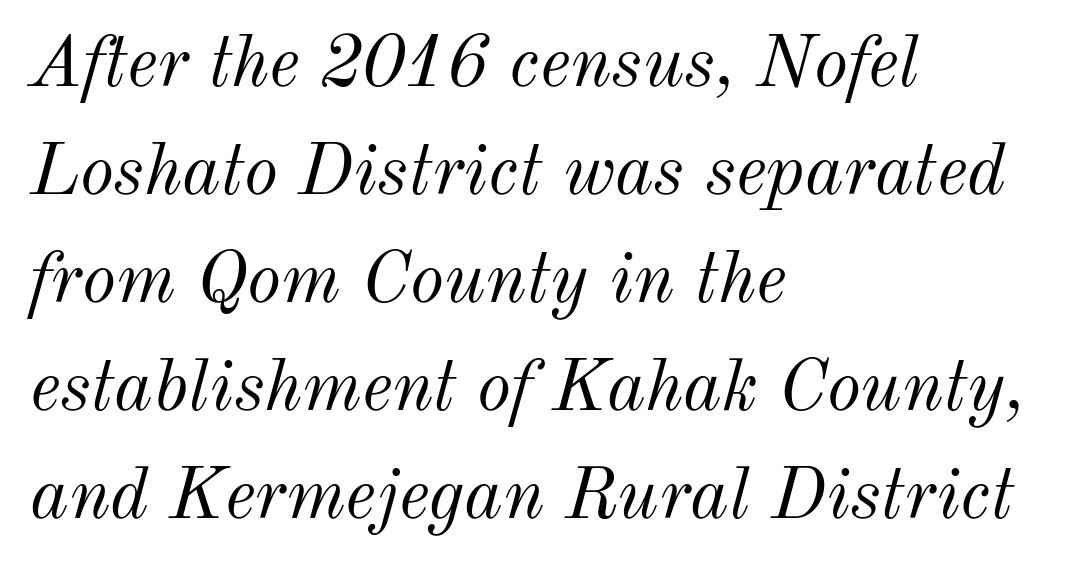
{"italic": "yes", "lean": "right", "slant_degrees": 12, "bold": "no", "weight": "light", "width": "normal", "stroke_contrast": "medium", "x_height": "small", "monospaced": "no", "underline": "no", "align": "left", "line_spacing": "normal", "line_spacing_ratio": 1.48, "letter_spacing": "normal", "letter_spacing_em": 0.0, "glyph_px": 73}
